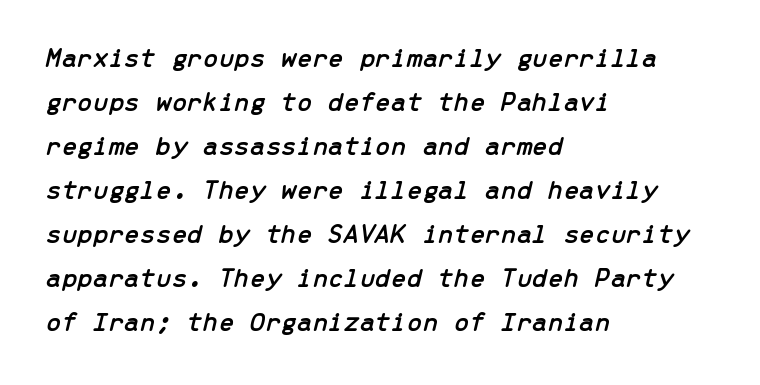
Q: Is the text italic (slanted)? A: Yes, it leans right by about 13 degrees.
Q: Is the text underlined? A: No.
Q: How is the paragraph aligned? A: Left-aligned.
Q: Is the spacing between letters normal or unusually wide? A: Normal.
Q: Is the spacing between lines tight, normal or loose? A: Normal.
Q: Width (condensed, normal, or wide)? A: Normal.
Q: Stroke contrast? A: Low.
Q: x-height? A: Medium.
Q: Monospaced? A: Yes.
